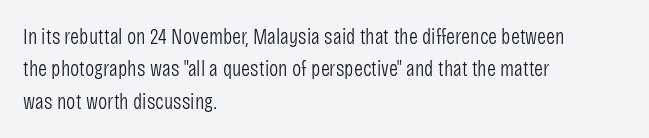
Q: Is the text bold? A: No.
Q: Is the text italic (slanted)? A: No, it is upright.
Q: Is the text underlined? A: No.
Q: How is the paragraph aligned? A: Left-aligned.
Q: Is the spacing between letters normal or unusually wide? A: Normal.
Q: Is the spacing between lines tight, normal or loose? A: Normal.
